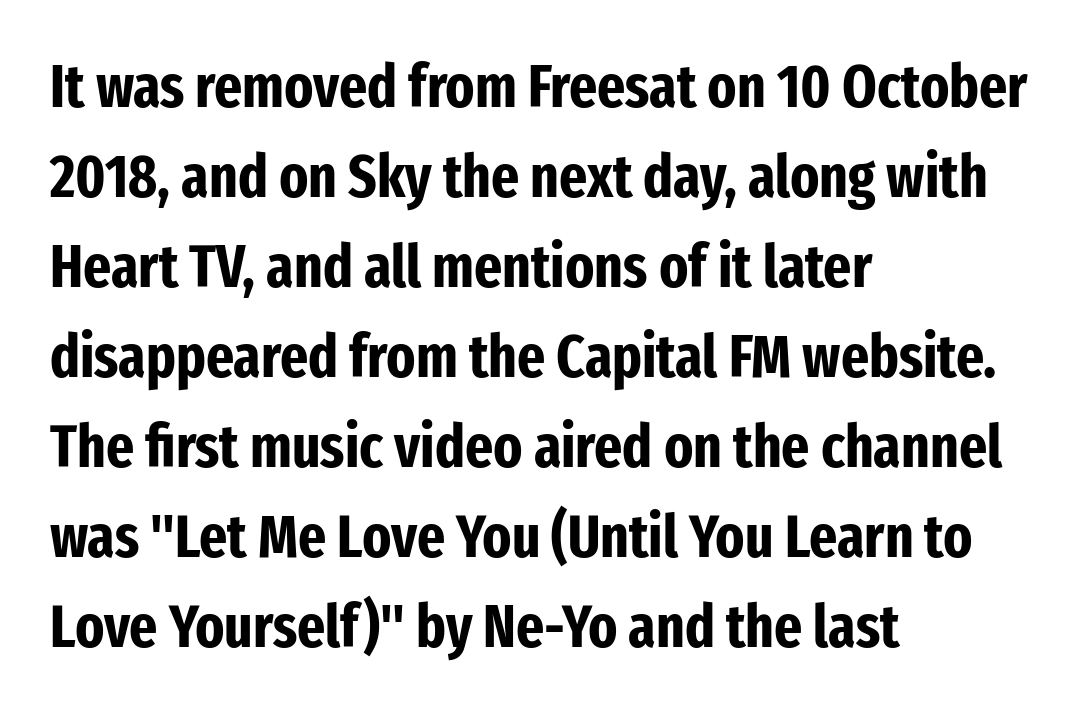
{"serif": "no", "italic": "no", "bold": "yes", "weight": "bold", "width": "condensed", "stroke_contrast": "low", "x_height": "medium", "monospaced": "no", "underline": "no", "align": "left", "line_spacing": "normal", "line_spacing_ratio": 1.5, "letter_spacing": "normal", "letter_spacing_em": 0.0, "glyph_px": 60}
